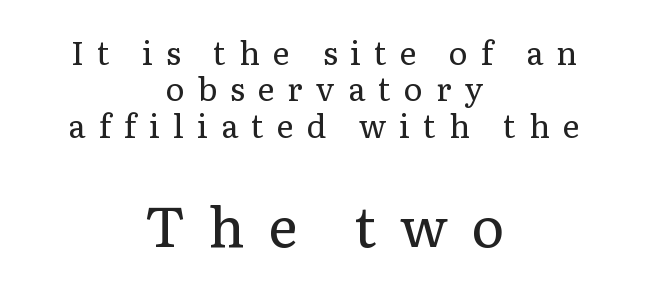
Q: Is the text bold? A: No.
Q: Is the text italic (slanted)? A: No, it is upright.
Q: Is the typeface a serif or a sans-serif typeface? A: Serif.
Q: Is the text underlined? A: No.
Q: How is the paragraph aligned? A: Centered.
Q: Is the spacing between letters normal or unusually wide? A: Unusually wide.
Q: Is the spacing between lines tight, normal or loose? A: Tight.
Q: Which block of text is set in a larger size, the first (top) or the second (bottom)? A: The second (bottom) one.
Q: Width (condensed, normal, or wide)? A: Normal.
Q: Stroke contrast? A: Low.
Q: x-height? A: Medium.
Q: Monospaced? A: No.
